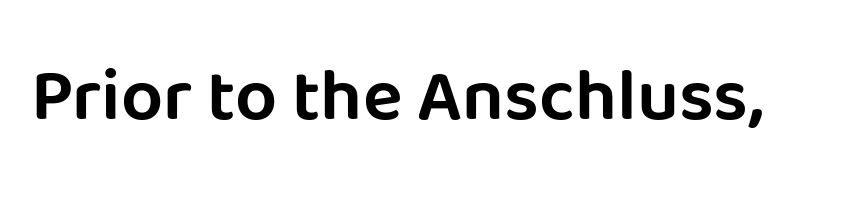
The image shows 74 px sans-serif type, upright; set normal letter spacing, not underlined; low stroke contrast and a large x-height.
